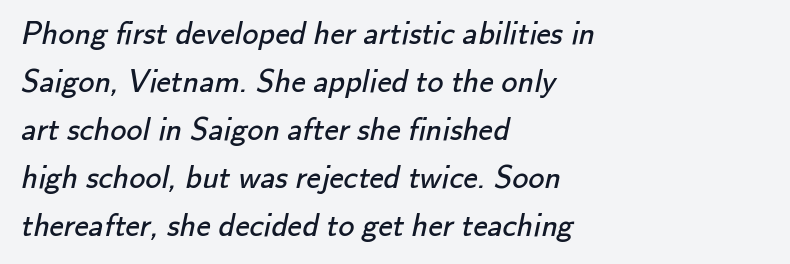
The image shows 32 px regular-weight sans-serif type; set left-aligned, normal line spacing (1.5x), normal letter spacing, not underlined; low stroke contrast and a small x-height.
